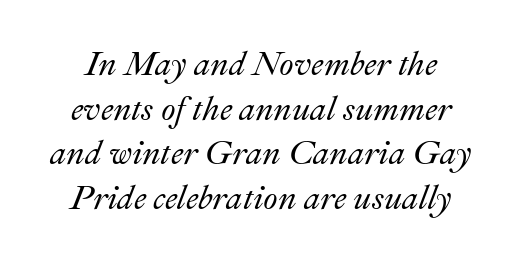
Q: Is the text italic (slanted)? A: Yes, it leans right by about 22 degrees.
Q: Is the text underlined? A: No.
Q: Is the spacing between letters normal or unusually wide? A: Normal.
Q: Is the spacing between lines tight, normal or loose? A: Normal.
Q: Width (condensed, normal, or wide)? A: Normal.
Q: Stroke contrast? A: Medium.
Q: x-height? A: Small.
Q: Monospaced? A: No.
